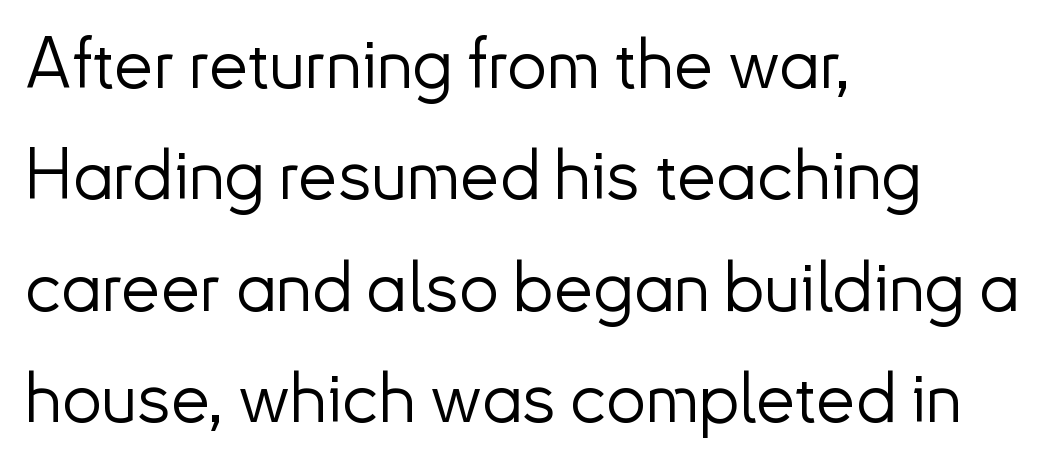
The image shows 71 px light sans-serif type, upright; set left-aligned, normal line spacing (1.57x), normal letter spacing, not underlined; low stroke contrast and a small x-height.
